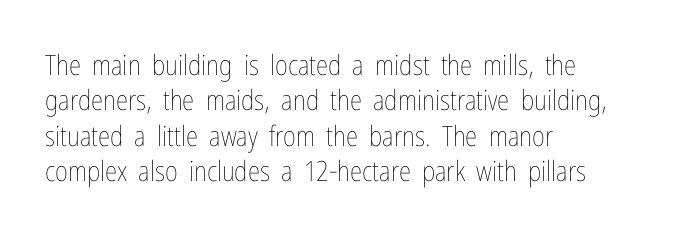
The image shows 28 px thin, condensed type, upright; set left-aligned, normal line spacing (1.26x), normal letter spacing, not underlined; low stroke contrast and a medium x-height.
